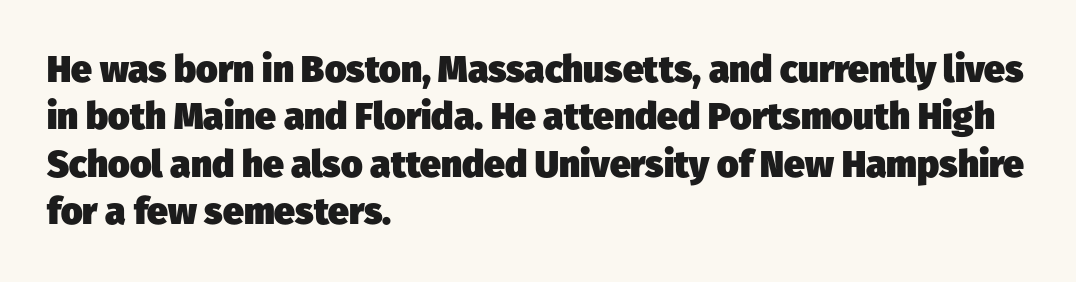
{"serif": "no", "bold": "yes", "weight": "heavy", "width": "normal", "stroke_contrast": "low", "x_height": "medium", "monospaced": "no", "underline": "no", "align": "left", "line_spacing": "normal", "line_spacing_ratio": 1.28, "letter_spacing": "normal", "letter_spacing_em": 0.0, "glyph_px": 37}
